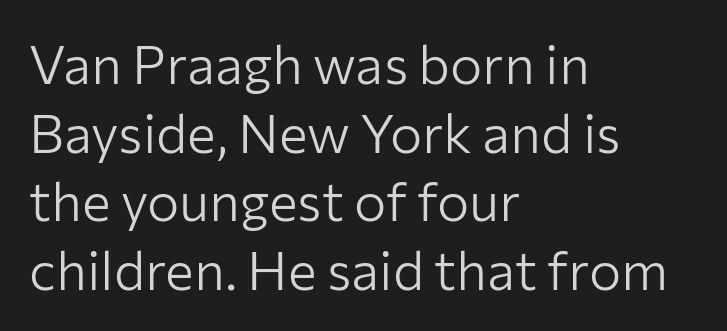
Varying glyph widths throughout — classic text-font behaviour. The gaps between neighbouring characters are ordinary and unremarkable. Stems here are at most as thick as an everyday book face. A classic flush-left, rag-right setting is used for this passage. A roman cut, with each character standing at attention.
